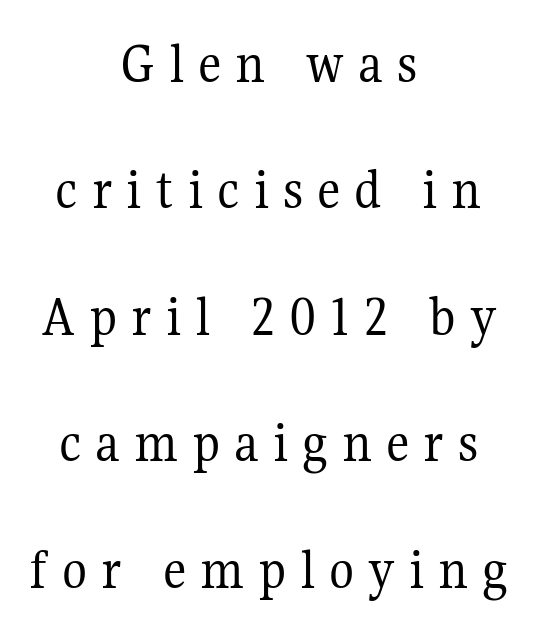
{"serif": "yes", "italic": "no", "bold": "no", "weight": "regular", "width": "normal", "stroke_contrast": "medium", "x_height": "medium", "monospaced": "no", "underline": "no", "align": "center", "line_spacing": "loose", "line_spacing_ratio": 2.18, "letter_spacing": "wide", "letter_spacing_em": 0.24, "glyph_px": 58}
